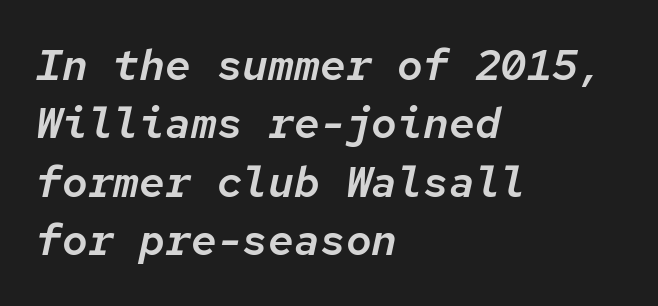
{"italic": "yes", "lean": "right", "slant_degrees": 12, "width": "normal", "stroke_contrast": "low", "x_height": "medium", "monospaced": "yes", "underline": "no", "align": "left", "line_spacing": "normal", "line_spacing_ratio": 1.36, "letter_spacing": "normal", "letter_spacing_em": 0.0, "glyph_px": 43}
